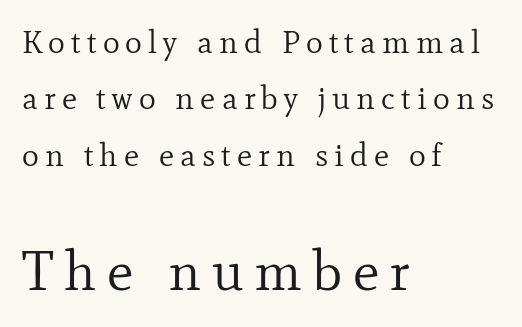
Q: Is the text bold? A: No.
Q: Is the text italic (slanted)? A: No, it is upright.
Q: Is the typeface a serif or a sans-serif typeface? A: Serif.
Q: Is the text underlined? A: No.
Q: How is the paragraph aligned? A: Left-aligned.
Q: Which block of text is set in a larger size, the first (top) or the second (bottom)? A: The second (bottom) one.
Q: Width (condensed, normal, or wide)? A: Normal.
Q: Stroke contrast? A: Low.
Q: x-height? A: Small.
Q: Monospaced? A: No.
